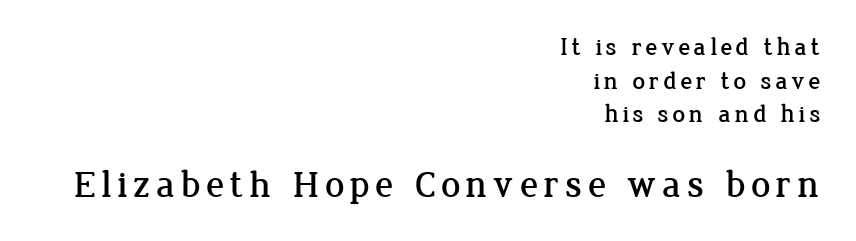
Q: Is the text italic (slanted)? A: No, it is upright.
Q: Is the typeface a serif or a sans-serif typeface? A: Serif.
Q: Is the text underlined? A: No.
Q: How is the paragraph aligned? A: Right-aligned.
Q: Is the spacing between lines tight, normal or loose? A: Normal.
Q: Which block of text is set in a larger size, the first (top) or the second (bottom)? A: The second (bottom) one.
Q: Width (condensed, normal, or wide)? A: Normal.
Q: Stroke contrast? A: Low.
Q: x-height? A: Medium.
Q: Monospaced? A: No.
